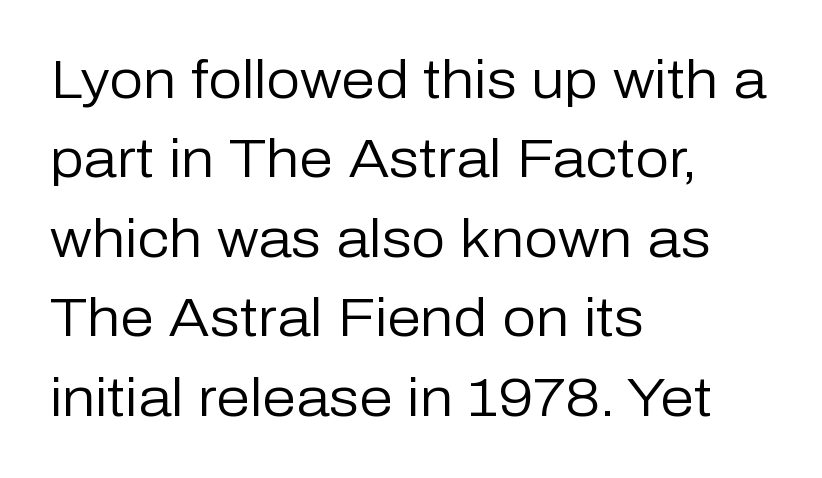
Q: Is the text bold? A: No.
Q: Is the text italic (slanted)? A: No, it is upright.
Q: Is the typeface a serif or a sans-serif typeface? A: Sans-serif.
Q: Is the text underlined? A: No.
Q: How is the paragraph aligned? A: Left-aligned.
Q: Is the spacing between letters normal or unusually wide? A: Normal.
Q: Is the spacing between lines tight, normal or loose? A: Normal.
Q: Width (condensed, normal, or wide)? A: Normal.
Q: Stroke contrast? A: Low.
Q: x-height? A: Medium.
Q: Monospaced? A: No.
